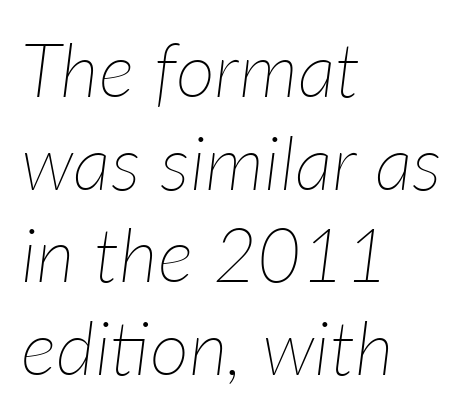
The image shows 76 px thin type, italic (leaning right); set left-aligned, line spacing 1.22x, normal letter spacing, not underlined; low stroke contrast and a medium x-height.
